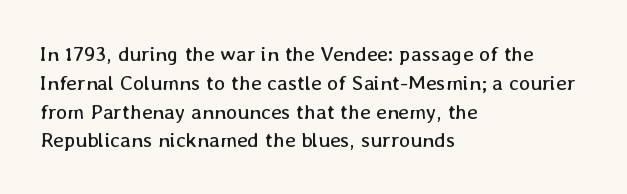
The image shows 21 px text type, upright; set left-aligned, normal line spacing (1.37x), normal letter spacing, not underlined.
